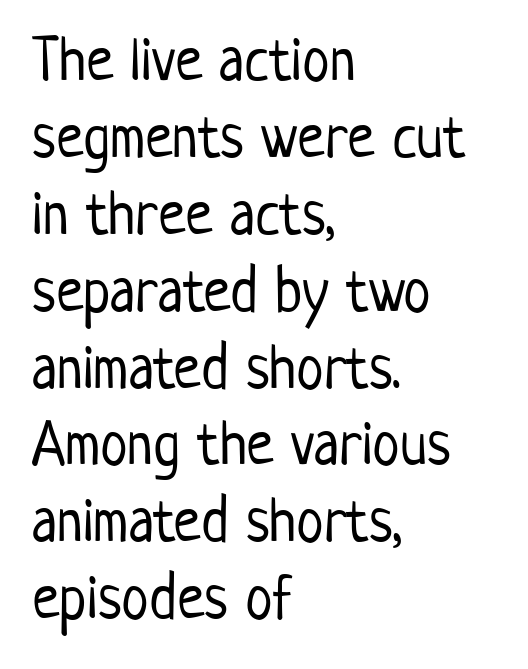
Q: Is the text bold? A: No.
Q: Is the text italic (slanted)? A: No, it is upright.
Q: Is the typeface a serif or a sans-serif typeface? A: Sans-serif.
Q: Is the text underlined? A: No.
Q: How is the paragraph aligned? A: Left-aligned.
Q: Is the spacing between letters normal or unusually wide? A: Normal.
Q: Width (condensed, normal, or wide)? A: Condensed.
Q: Stroke contrast? A: Low.
Q: x-height? A: Medium.
Q: Monospaced? A: No.
